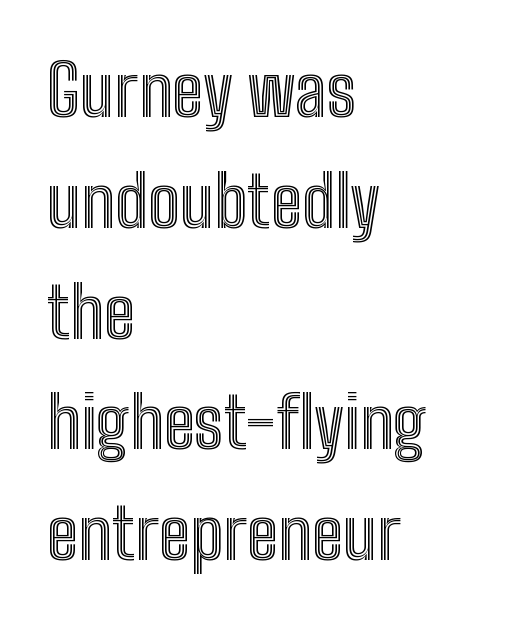
Unmarked baselines from the first word to the last. Rows of type keep a routine distance in the vertical direction. Is the letter spacing exaggerated? No — it looks like the ordinary default. The paragraph has a hard left edge and a soft right edge.
